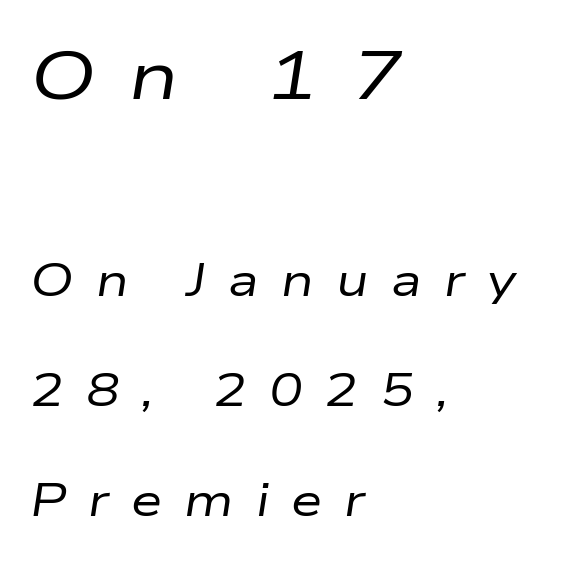
Vertical stems look standard width or narrower in stroke. One-word summary of the alignment: left. Lines of text with bare space underneath. The face used here is proportionally spaced, like ordinary book or web type.
